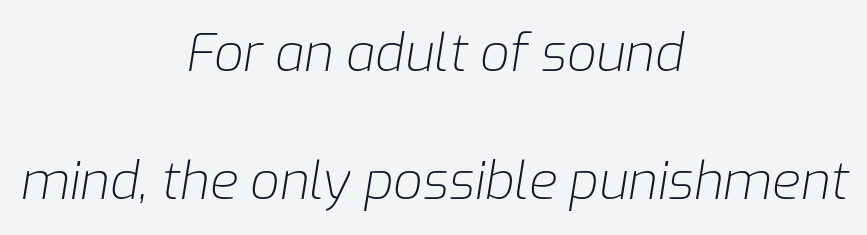
Q: Is the text bold? A: No.
Q: Is the text italic (slanted)? A: Yes, it leans right by about 9 degrees.
Q: Is the text underlined? A: No.
Q: How is the paragraph aligned? A: Centered.
Q: Is the spacing between letters normal or unusually wide? A: Normal.
Q: Is the spacing between lines tight, normal or loose? A: Loose.
Q: Width (condensed, normal, or wide)? A: Normal.
Q: Stroke contrast? A: Low.
Q: x-height? A: Medium.
Q: Monospaced? A: No.
